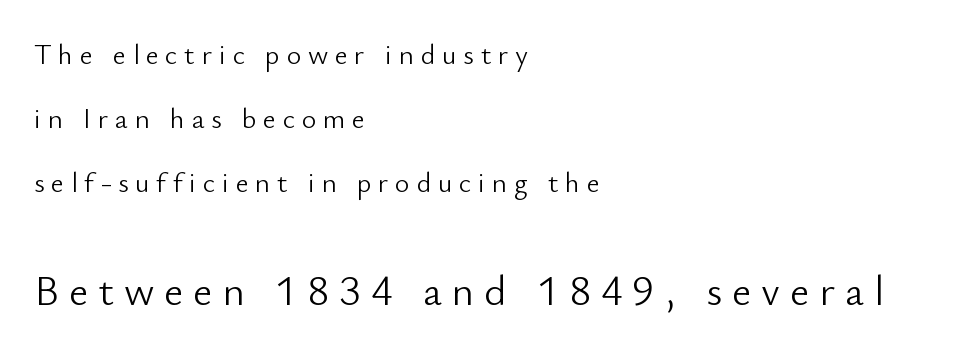
No feet cap the strokes, marking this as sans-serif type. This sample has the flowing, uneven cadence of proportional lettering. The passage shown begins with its smaller block and ends with its larger one. Just letters on the line, the space beneath them empty.
